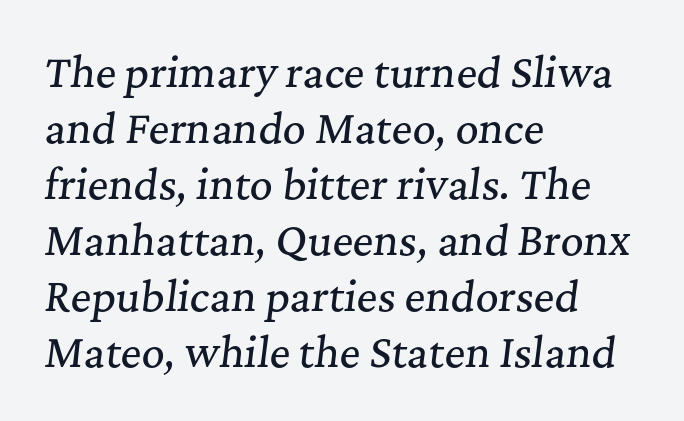
Nothing unusual about the tracking: characters are spaced as the font intends. Just letters on the line, the space beneath them empty. Short and long lines alike share a common starting point at left. The passage shown is typeset with a serif family. The letters are slanted; this is an italic face.
